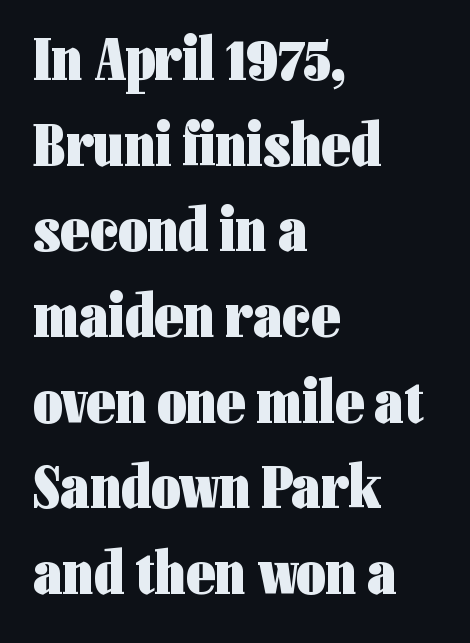
Check under the words: just untouched page. I'd call this a sans setting — the letters go barefoot. Every row of glyphs begins at an identical x-position on the left. How are the letters spaced? Ordinarily, with no added tracking. Vertically, the passage feels balanced, rows spaced as you'd expect. The font is running at its bold setting.
